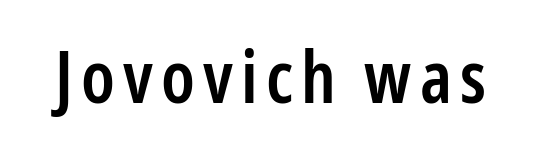
{"serif": "no", "italic": "no", "bold": "semi", "weight": "semibold", "width": "condensed", "stroke_contrast": "low", "x_height": "medium", "monospaced": "no", "underline": "no", "glyph_px": 72}
